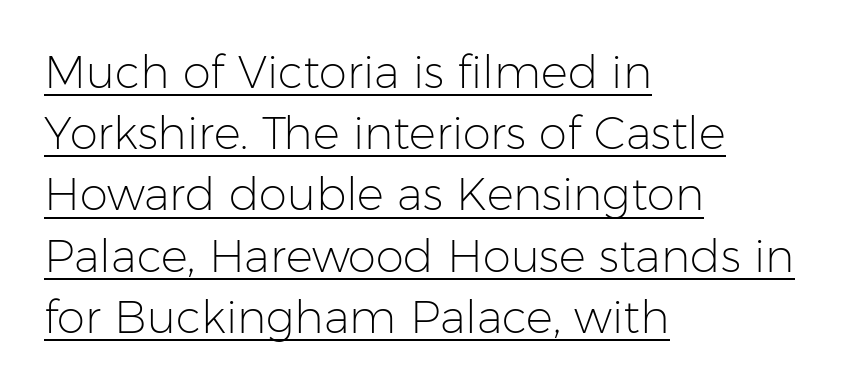
Check where the strokes stop: nothing finishes them off — pure sans. This sample keeps an unexceptional amount of space between lines. A rule runs beneath these lines of type. The ragged edge is on the right, which tells us the setting is flush left. Is this a fixed-width face? No — the glyphs have proportional, varying widths.
